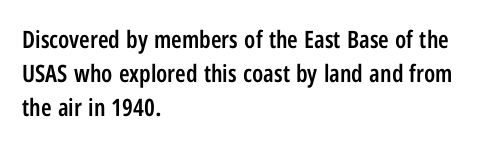
Bold? Not quite — semibold, heavier than regular but stopping short. Caption: standard tracking, unaltered. The setting favours the left margin, as ordinary paragraphs usually do. Leading matches the norm, producing a regular column. If you drew a line through each stem, it would be perfectly vertical. Bare-footed words on every line.
